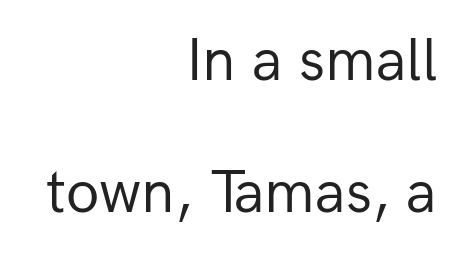
Q: Is the text bold? A: No.
Q: Is the text italic (slanted)? A: No, it is upright.
Q: Is the typeface a serif or a sans-serif typeface? A: Sans-serif.
Q: Is the text underlined? A: No.
Q: How is the paragraph aligned? A: Right-aligned.
Q: Is the spacing between letters normal or unusually wide? A: Normal.
Q: Is the spacing between lines tight, normal or loose? A: Loose.
Q: Width (condensed, normal, or wide)? A: Normal.
Q: Stroke contrast? A: Low.
Q: x-height? A: Medium.
Q: Monospaced? A: No.
